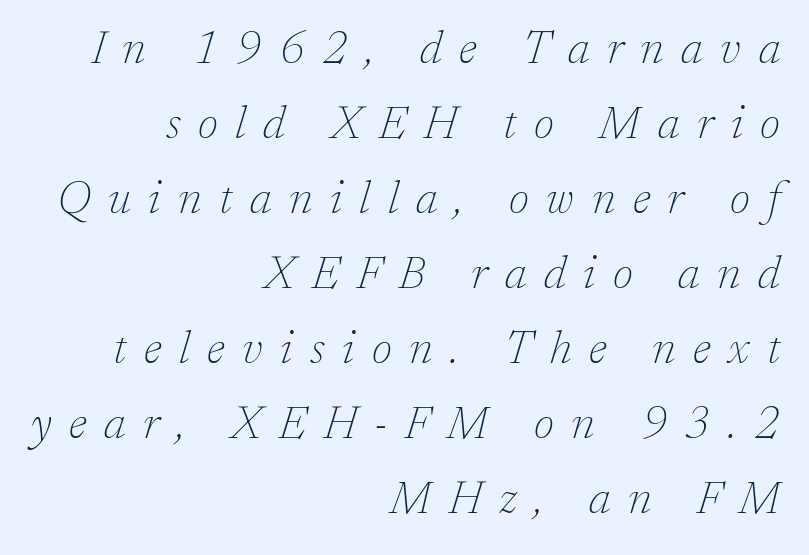
These lines have a slow, spaced-out rhythm from letter to letter. Proportional: the letters do not fall into vertical columns. The rag falls on the left side of this text block. Leading: standard. The glyphs in this specimen are seriffed.
